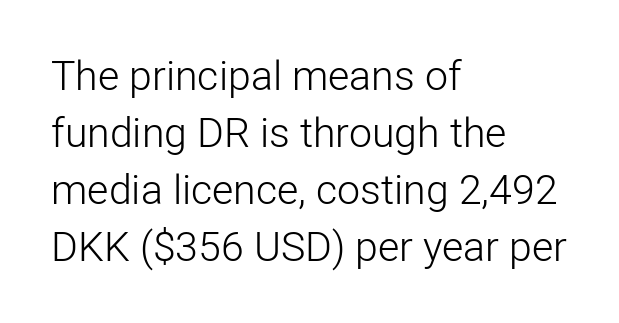
Caption: multi-line text, flush left, ragged right. The rendering shows plain stroke endings on the letterforms — a sans-serif design. Think standard paragraph weight, or any step lighter than that. Regular leading. The rendering keeps characters at their native spacing.
